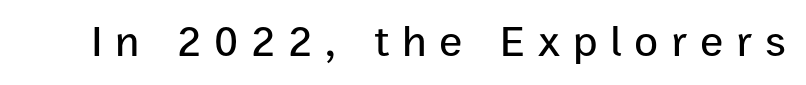
Q: Is the text italic (slanted)? A: No, it is upright.
Q: Is the typeface a serif or a sans-serif typeface? A: Sans-serif.
Q: Is the text underlined? A: No.
Q: Is the spacing between letters normal or unusually wide? A: Unusually wide.
Q: Width (condensed, normal, or wide)? A: Normal.
Q: Stroke contrast? A: Low.
Q: x-height? A: Medium.
Q: Monospaced? A: No.
